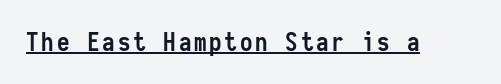
{"italic": "no", "bold": "yes", "underline": "yes", "glyph_px": 25}
